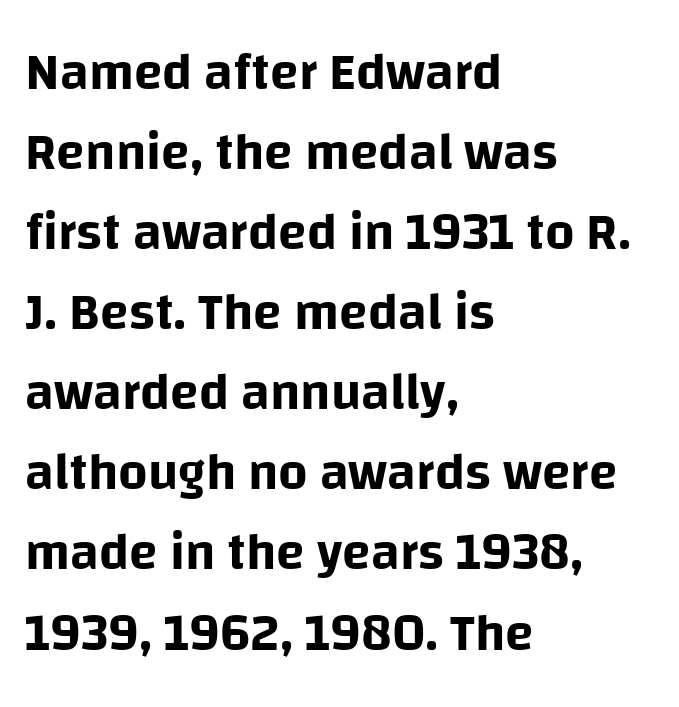
{"serif": "no", "italic": "no", "width": "normal", "stroke_contrast": "low", "x_height": "large", "monospaced": "no", "underline": "no", "align": "left", "line_spacing": "normal", "line_spacing_ratio": 1.54, "letter_spacing": "normal", "letter_spacing_em": 0.0, "glyph_px": 52}
